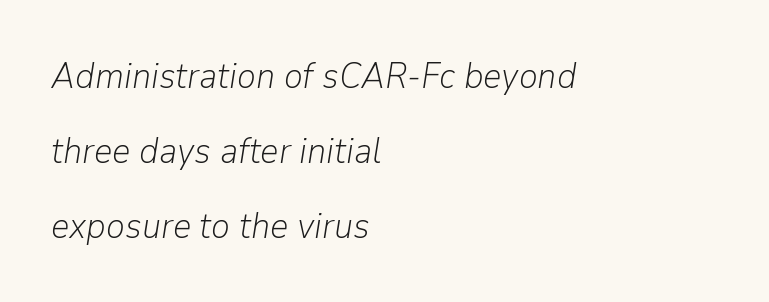
Q: Is the text bold? A: No.
Q: Is the text italic (slanted)? A: Yes, it leans right by about 9 degrees.
Q: Is the text underlined? A: No.
Q: How is the paragraph aligned? A: Left-aligned.
Q: Is the spacing between letters normal or unusually wide? A: Normal.
Q: Is the spacing between lines tight, normal or loose? A: Loose.
Q: Width (condensed, normal, or wide)? A: Normal.
Q: Stroke contrast? A: Low.
Q: x-height? A: Medium.
Q: Monospaced? A: No.
